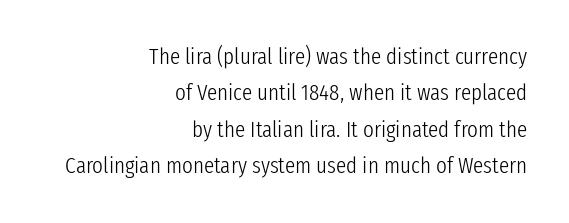
The image shows 23 px text type, upright; set right-aligned, normal line spacing (1.58x), normal letter spacing, not underlined.
